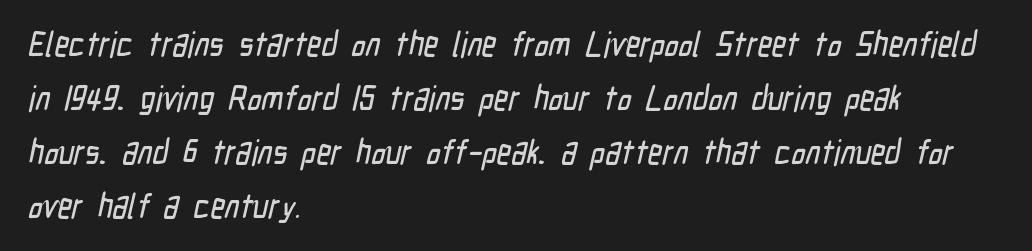
Q: Is the typeface a serif or a sans-serif typeface? A: Sans-serif.
Q: Is the text underlined? A: No.
Q: How is the paragraph aligned? A: Left-aligned.
Q: Is the spacing between letters normal or unusually wide? A: Normal.
Q: Is the spacing between lines tight, normal or loose? A: Normal.
Q: Width (condensed, normal, or wide)? A: Condensed.
Q: Stroke contrast? A: Low.
Q: x-height? A: Medium.
Q: Monospaced? A: No.
